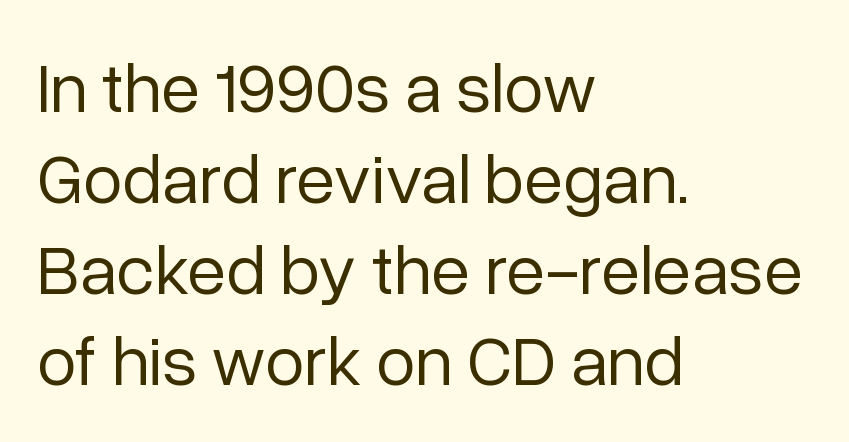
The passage shown is typed in a proportional face where columns would drift. Is there much room between lines? A standard amount, neither cramped nor airy. Rule under the text: the space is simply empty. Italic: no, the glyphs are upright roman. Inter-character spacing is left at the font's built-in metrics.
